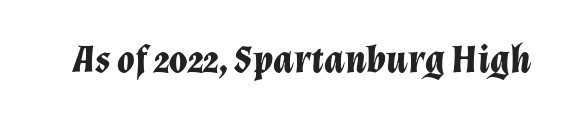
The image shows 40 px bold type, italic (leaning right); set normal letter spacing, not underlined; low stroke contrast and a medium x-height.
